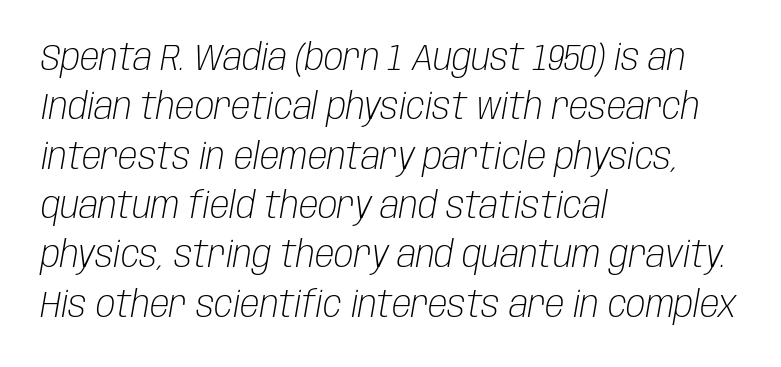
{"italic": "yes", "lean": "right", "slant_degrees": 10, "bold": "no", "weight": "light", "width": "condensed", "stroke_contrast": "low", "x_height": "large", "monospaced": "no", "underline": "no", "align": "left", "line_spacing": "normal", "line_spacing_ratio": 1.37, "letter_spacing": "normal", "letter_spacing_em": 0.0, "glyph_px": 36}
